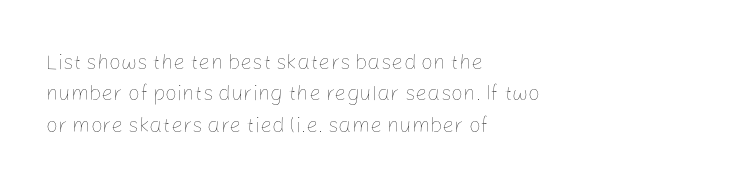
Q: Is the text bold? A: No.
Q: Is the text italic (slanted)? A: No, it is upright.
Q: Is the text underlined? A: No.
Q: How is the paragraph aligned? A: Left-aligned.
Q: Is the spacing between letters normal or unusually wide? A: Normal.
Q: Is the spacing between lines tight, normal or loose? A: Normal.
